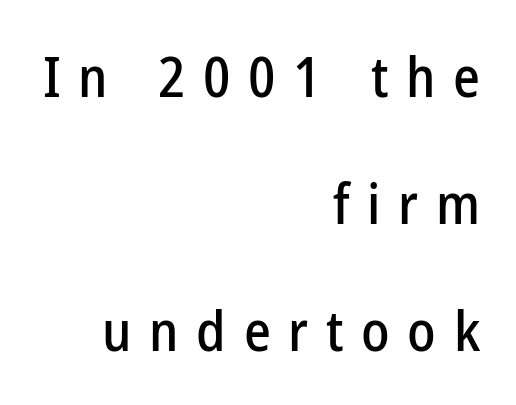
{"serif": "no", "italic": "no", "width": "condensed", "stroke_contrast": "low", "x_height": "medium", "monospaced": "no", "underline": "no", "align": "right", "line_spacing": "loose", "line_spacing_ratio": 2.23, "letter_spacing": "wide", "letter_spacing_em": 0.31, "glyph_px": 57}
